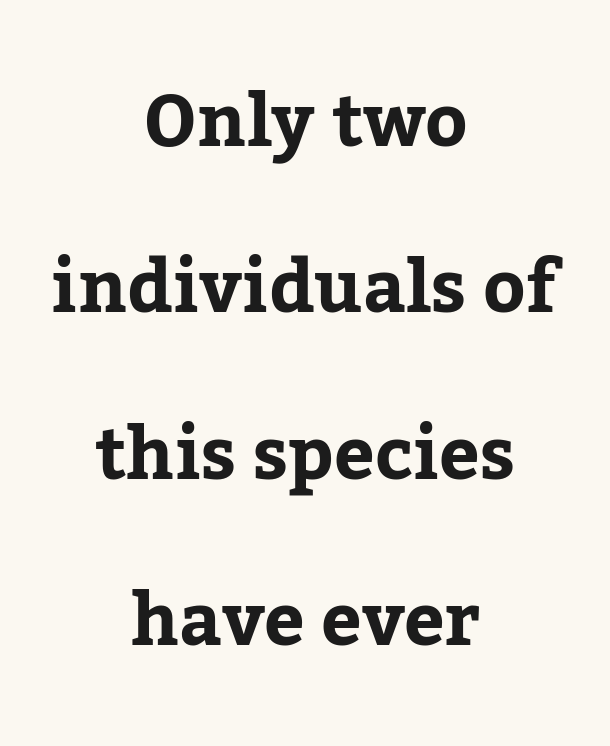
The image shows 72 px serif type, upright; set centered, loose line spacing (2.31x), normal letter spacing, not underlined; low stroke contrast and a medium x-height.
